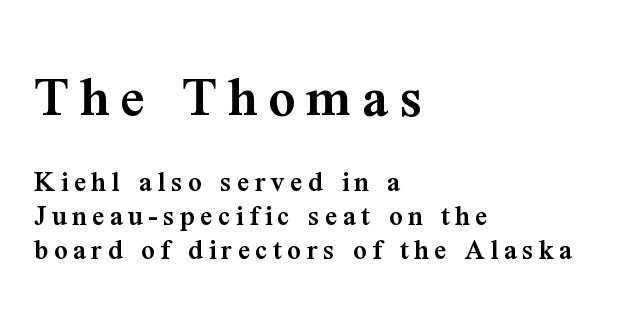
The image shows 60 px semibold serif type, upright; set left-aligned, tight line spacing (1.13x), not underlined; the first (top) block is 2.0x larger; medium stroke contrast and a medium x-height.
